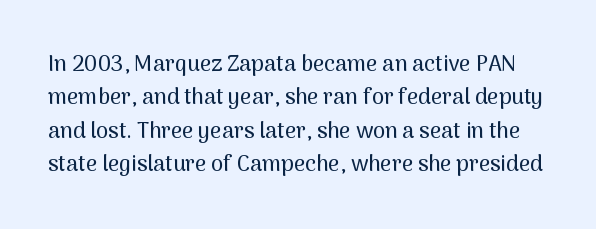
{"italic": "no", "underline": "no", "line_spacing": "normal", "line_spacing_ratio": 1.52, "letter_spacing": "normal", "letter_spacing_em": 0.0, "glyph_px": 22}
